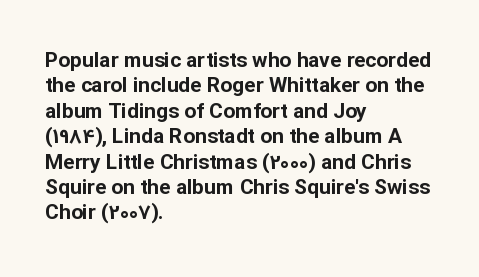
{"italic": "no", "bold": "yes", "underline": "no", "align": "left", "line_spacing_ratio": 1.21, "letter_spacing": "normal", "letter_spacing_em": 0.0, "glyph_px": 21}
